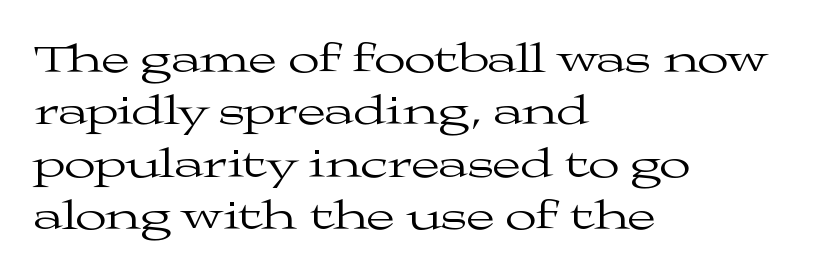
Q: Is the text bold? A: No.
Q: Is the text italic (slanted)? A: No, it is upright.
Q: Is the typeface a serif or a sans-serif typeface? A: Serif.
Q: Is the text underlined? A: No.
Q: How is the paragraph aligned? A: Left-aligned.
Q: Is the spacing between letters normal or unusually wide? A: Normal.
Q: Is the spacing between lines tight, normal or loose? A: Normal.
Q: Width (condensed, normal, or wide)? A: Wide.
Q: Stroke contrast? A: Medium.
Q: x-height? A: Medium.
Q: Monospaced? A: No.
